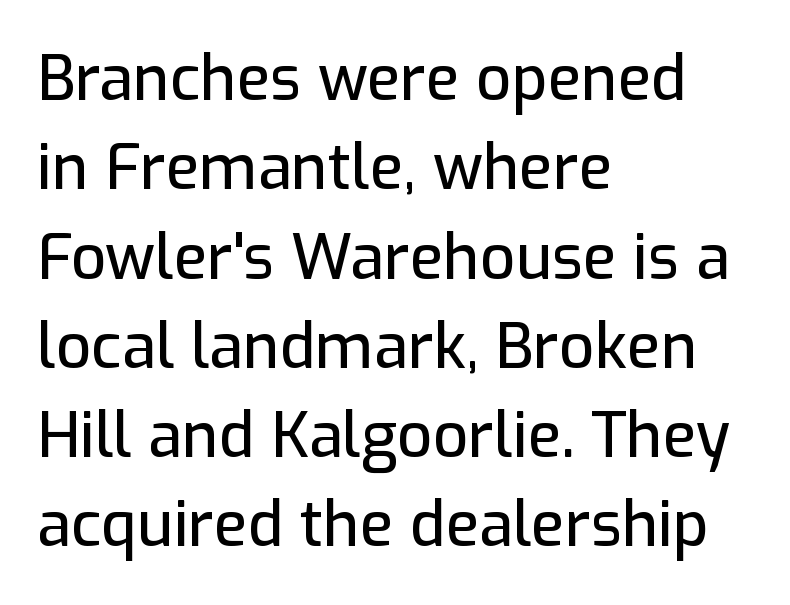
Q: Is the text italic (slanted)? A: No, it is upright.
Q: Is the typeface a serif or a sans-serif typeface? A: Sans-serif.
Q: Is the text underlined? A: No.
Q: How is the paragraph aligned? A: Left-aligned.
Q: Is the spacing between letters normal or unusually wide? A: Normal.
Q: Is the spacing between lines tight, normal or loose? A: Normal.
Q: Width (condensed, normal, or wide)? A: Normal.
Q: Stroke contrast? A: Low.
Q: x-height? A: Medium.
Q: Monospaced? A: No.
